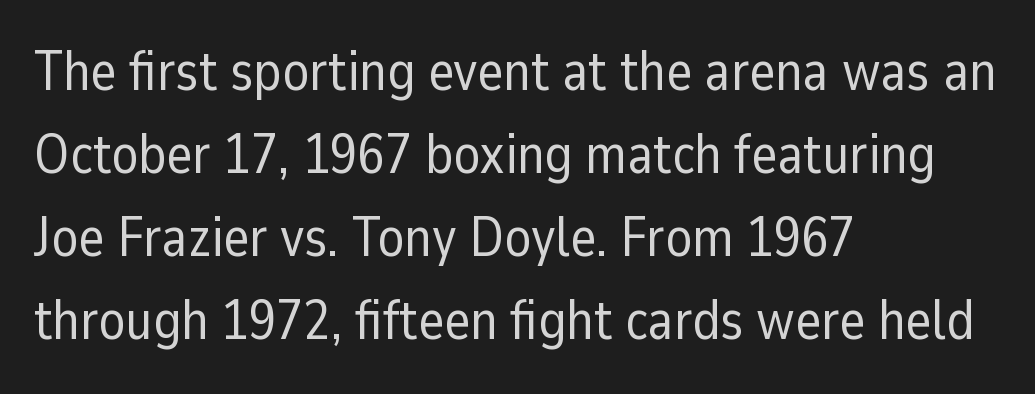
Q: Is the text bold? A: No.
Q: Is the text italic (slanted)? A: No, it is upright.
Q: Is the typeface a serif or a sans-serif typeface? A: Sans-serif.
Q: Is the text underlined? A: No.
Q: How is the paragraph aligned? A: Left-aligned.
Q: Is the spacing between letters normal or unusually wide? A: Normal.
Q: Is the spacing between lines tight, normal or loose? A: Normal.
Q: Width (condensed, normal, or wide)? A: Normal.
Q: Stroke contrast? A: Low.
Q: x-height? A: Medium.
Q: Monospaced? A: No.
